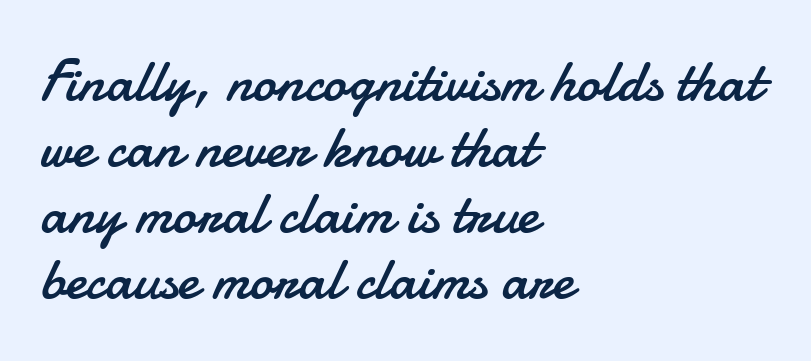
{"serif": "no", "bold": "no", "weight": "regular", "width": "normal", "stroke_contrast": "low", "x_height": "small", "monospaced": "no", "underline": "no", "align": "left", "line_spacing": "tight", "line_spacing_ratio": 1.12, "letter_spacing": "normal", "letter_spacing_em": 0.0, "glyph_px": 59}
